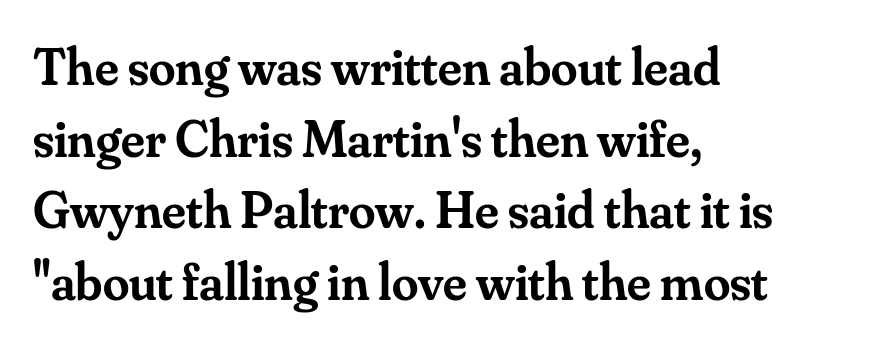
Q: Is the text bold? A: Semi-bold.
Q: Is the text italic (slanted)? A: No, it is upright.
Q: Is the typeface a serif or a sans-serif typeface? A: Serif.
Q: Is the text underlined? A: No.
Q: How is the paragraph aligned? A: Left-aligned.
Q: Is the spacing between letters normal or unusually wide? A: Normal.
Q: Is the spacing between lines tight, normal or loose? A: Normal.
Q: Width (condensed, normal, or wide)? A: Normal.
Q: Stroke contrast? A: Medium.
Q: x-height? A: Small.
Q: Monospaced? A: No.
